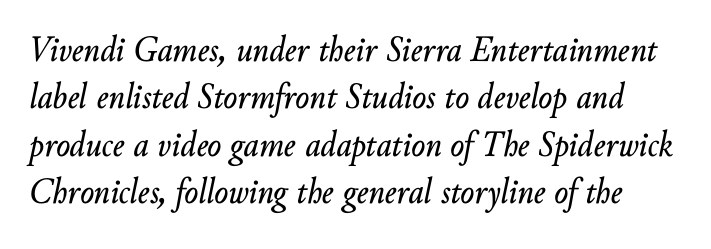
Varying glyph widths throughout — classic text-font behaviour. Descenders hang freely into open space. Between one letter and the next there's only the usual sliver of space. Does the leading feel generous? No, just average. If you drew a line through each stem, it would be angled.
